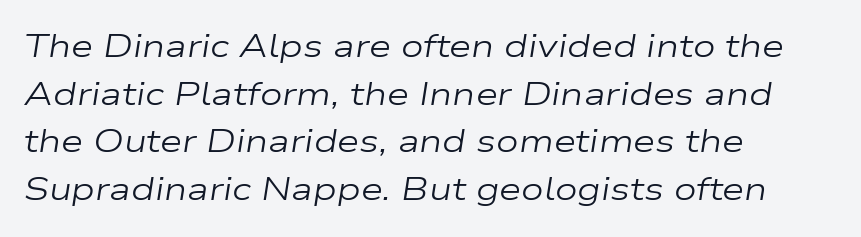
Q: Is the text bold? A: No.
Q: Is the text italic (slanted)? A: Yes, it leans right by about 9 degrees.
Q: Is the text underlined? A: No.
Q: How is the paragraph aligned? A: Left-aligned.
Q: Is the spacing between letters normal or unusually wide? A: Normal.
Q: Is the spacing between lines tight, normal or loose? A: Normal.
Q: Width (condensed, normal, or wide)? A: Wide.
Q: Stroke contrast? A: Low.
Q: x-height? A: Medium.
Q: Monospaced? A: No.
